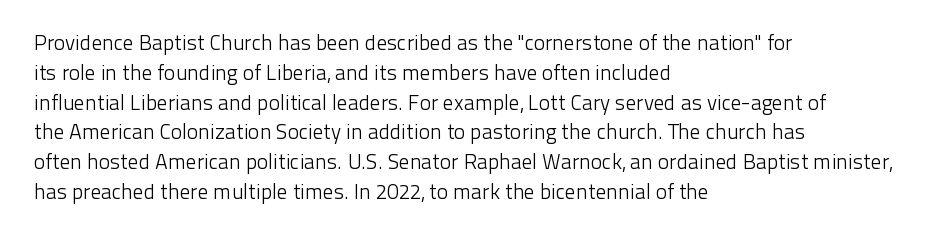
The image shows 21 px text type, upright; set left-aligned, normal line spacing (1.42x), normal letter spacing, not underlined.
